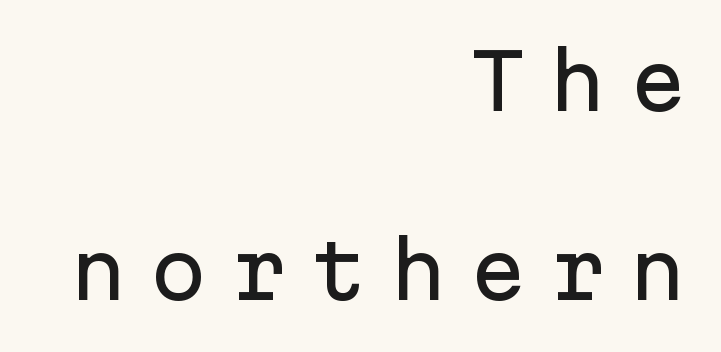
{"serif": "no", "italic": "no", "width": "normal", "stroke_contrast": "low", "x_height": "medium", "monospaced": "yes", "underline": "no", "align": "right", "line_spacing": "loose", "line_spacing_ratio": 2.49, "letter_spacing": "wide", "letter_spacing_em": 0.3, "glyph_px": 76}
